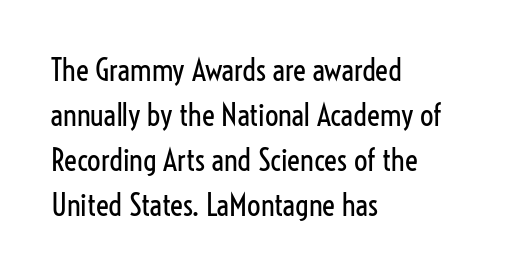
{"serif": "no", "italic": "no", "bold": "no", "weight": "regular", "width": "condensed", "stroke_contrast": "low", "x_height": "medium", "monospaced": "no", "underline": "no", "align": "left", "line_spacing": "normal", "line_spacing_ratio": 1.5, "letter_spacing": "normal", "letter_spacing_em": 0.0, "glyph_px": 30}
